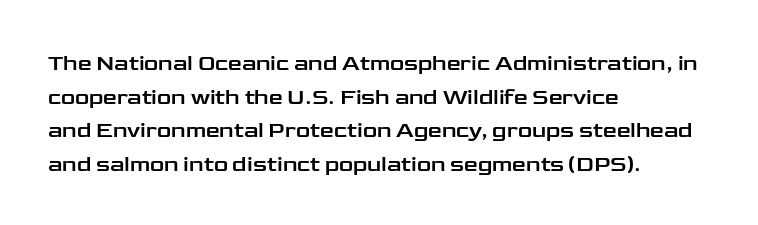
Q: Is the text italic (slanted)? A: No, it is upright.
Q: Is the text underlined? A: No.
Q: How is the paragraph aligned? A: Left-aligned.
Q: Is the spacing between letters normal or unusually wide? A: Normal.
Q: Is the spacing between lines tight, normal or loose? A: Normal.
